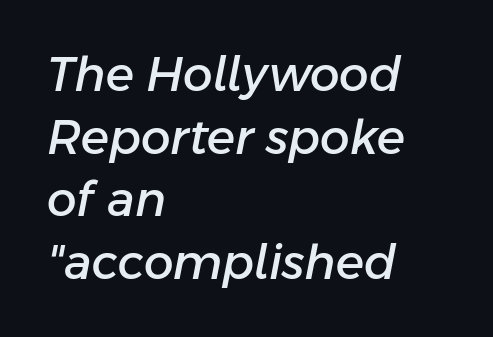
The image shows 47 px text type, italic (leaning right); set left-aligned, normal line spacing (1.33x), normal letter spacing, not underlined; low stroke contrast and a medium x-height.
